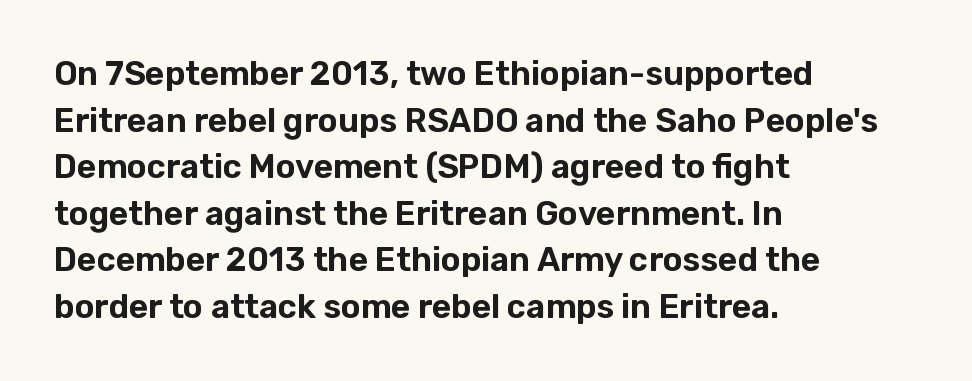
The zone under the glyphs is completely vacant. You could not count columns in this text — the font is proportionally spaced. Compared with typical paragraphs, the rows here are spaced about the same. This is roman type, the default non-slanted kind.
